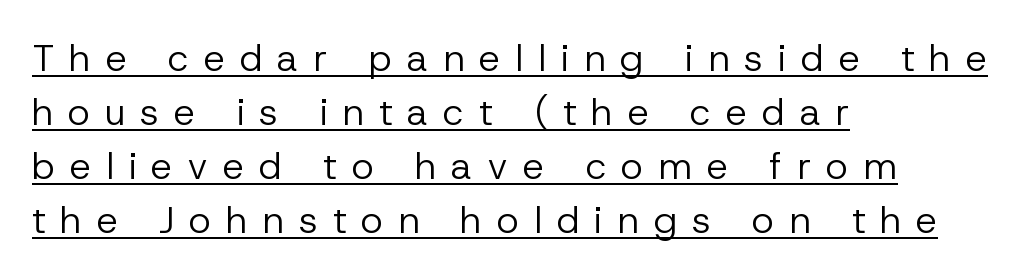
Q: Is the text bold? A: No.
Q: Is the text italic (slanted)? A: No, it is upright.
Q: Is the typeface a serif or a sans-serif typeface? A: Sans-serif.
Q: Is the text underlined? A: Yes.
Q: How is the paragraph aligned? A: Left-aligned.
Q: Is the spacing between letters normal or unusually wide? A: Unusually wide.
Q: Is the spacing between lines tight, normal or loose? A: Normal.
Q: Width (condensed, normal, or wide)? A: Normal.
Q: Stroke contrast? A: Low.
Q: x-height? A: Medium.
Q: Monospaced? A: No.
